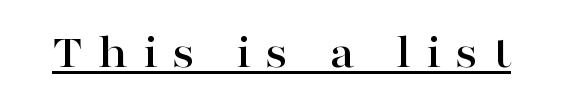
Q: Is the text italic (slanted)? A: No, it is upright.
Q: Is the typeface a serif or a sans-serif typeface? A: Serif.
Q: Is the text underlined? A: Yes.
Q: Is the spacing between letters normal or unusually wide? A: Unusually wide.
Q: Width (condensed, normal, or wide)? A: Wide.
Q: Stroke contrast? A: High.
Q: x-height? A: Medium.
Q: Monospaced? A: No.
